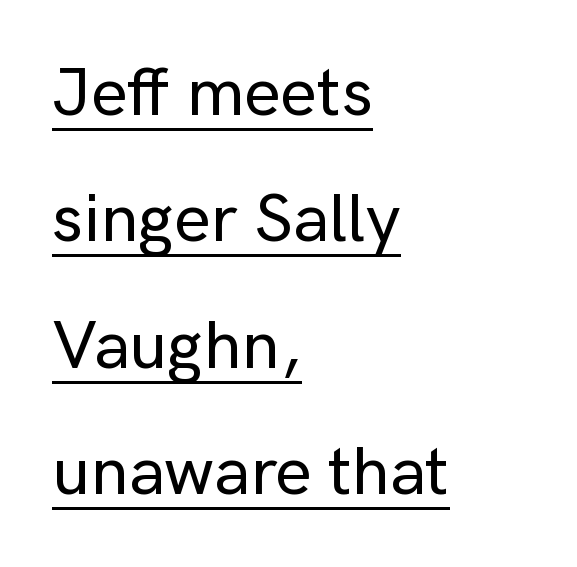
The image shows 69 px sans-serif type, upright; set left-aligned, line spacing 1.83x, normal letter spacing, underlined; low stroke contrast and a medium x-height.
